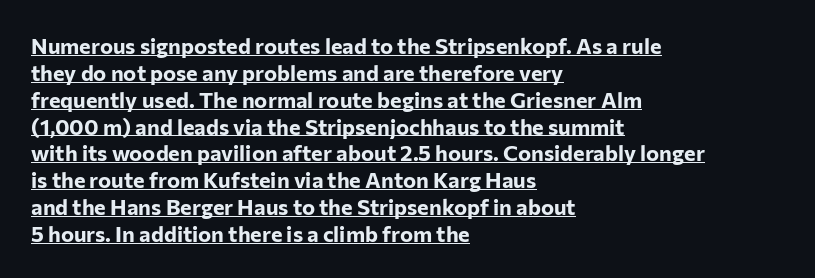
{"italic": "no", "bold": "yes", "underline": "yes", "align": "left", "line_spacing_ratio": 1.22, "letter_spacing": "normal", "letter_spacing_em": 0.0, "glyph_px": 22}
